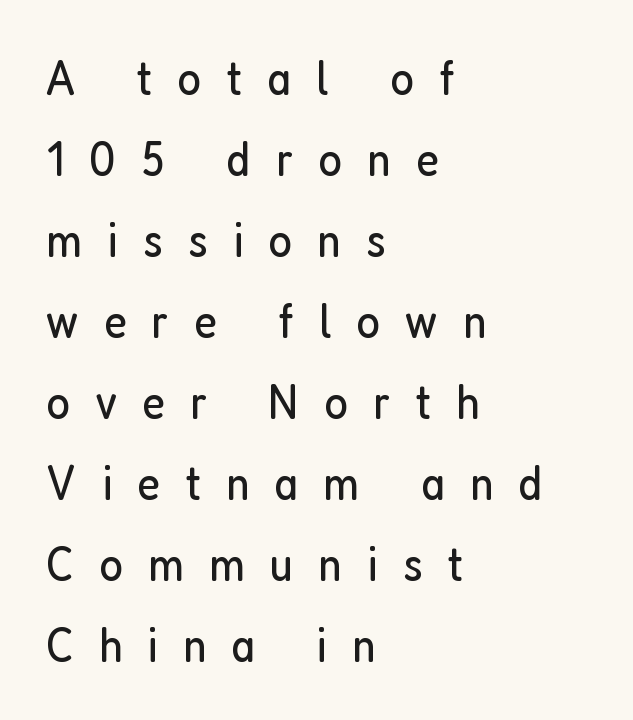
{"serif": "no", "italic": "no", "bold": "no", "weight": "regular", "width": "condensed", "stroke_contrast": "low", "x_height": "medium", "monospaced": "no", "underline": "no", "align": "left", "line_spacing": "normal", "line_spacing_ratio": 1.62, "letter_spacing": "wide", "letter_spacing_em": 0.5, "glyph_px": 50}
